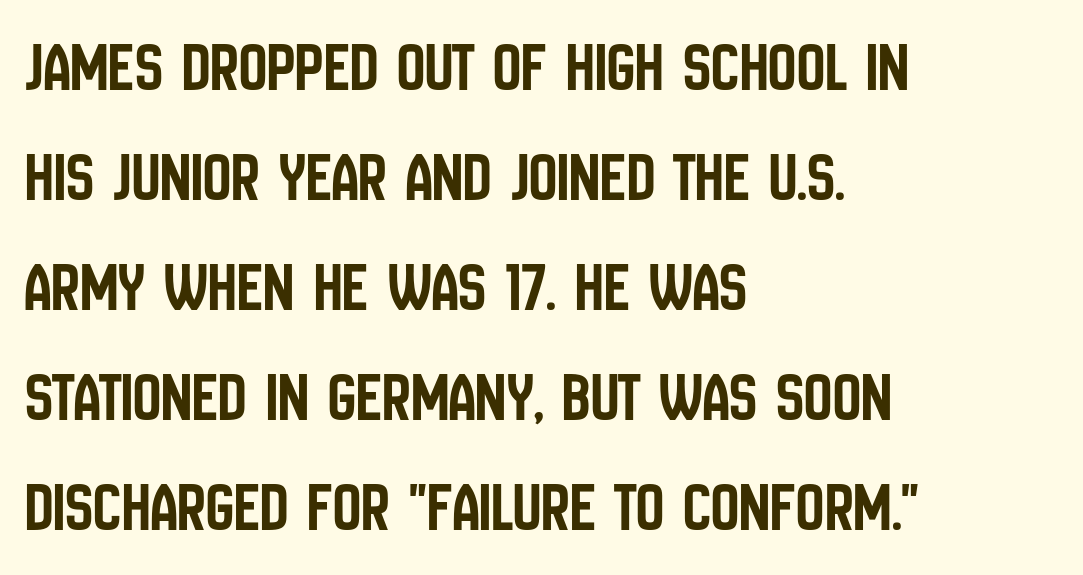
The image shows 70 px condensed sans-serif type, upright; set left-aligned, normal line spacing (1.57x), normal letter spacing, not underlined; low stroke contrast and a large x-height.
